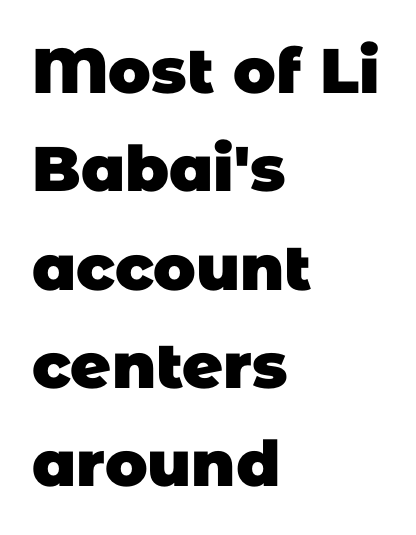
{"serif": "no", "bold": "yes", "weight": "heavy", "width": "normal", "stroke_contrast": "low", "x_height": "large", "monospaced": "no", "underline": "no", "align": "left", "line_spacing": "normal", "line_spacing_ratio": 1.56, "letter_spacing": "normal", "letter_spacing_em": 0.0, "glyph_px": 63}
